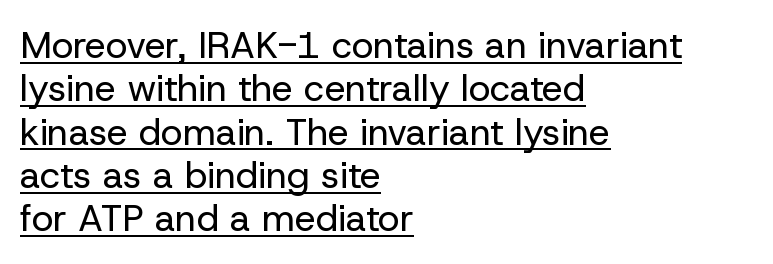
The image shows 37 px regular-weight sans-serif type, upright; set left-aligned, line spacing 1.17x, normal letter spacing, underlined; low stroke contrast and a medium x-height.
